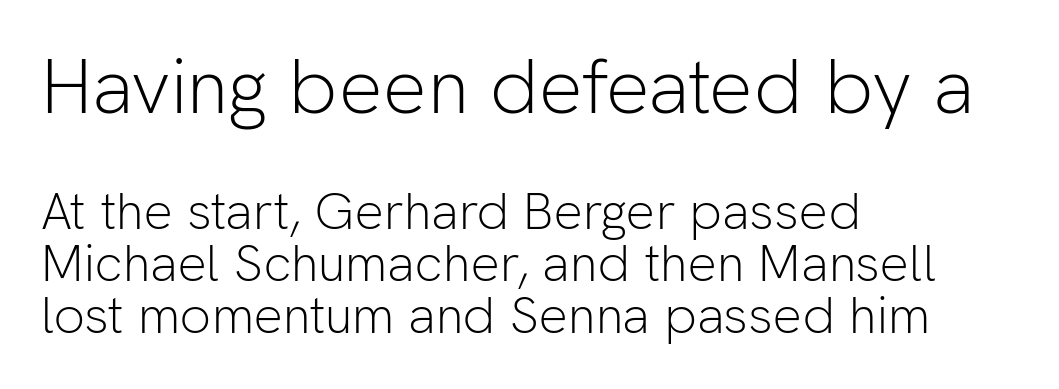
The font family rendered here belongs to the sans-serif group. Is there any slant? The stems are plumb. These lines are rendered in a variable-pitch font. Teacher's note: observe the even left margin — that is flush-left alignment. The leading is snug, giving the passage a crowded texture. The strip under each line holds only bare page.
